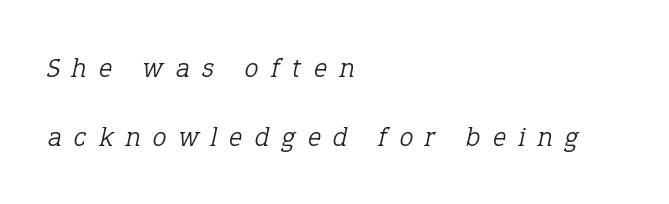
Q: Is the text bold? A: No.
Q: Is the text italic (slanted)? A: Yes, it leans right by about 12 degrees.
Q: Is the typeface a serif or a sans-serif typeface? A: Serif.
Q: Is the text underlined? A: No.
Q: How is the paragraph aligned? A: Left-aligned.
Q: Is the spacing between letters normal or unusually wide? A: Unusually wide.
Q: Is the spacing between lines tight, normal or loose? A: Loose.
Q: Width (condensed, normal, or wide)? A: Normal.
Q: Stroke contrast? A: Low.
Q: x-height? A: Medium.
Q: Monospaced? A: No.
